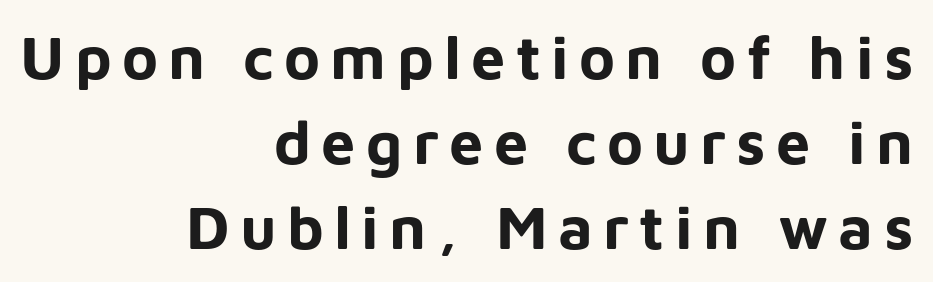
{"serif": "no", "italic": "no", "bold": "yes", "weight": "bold", "width": "normal", "stroke_contrast": "low", "x_height": "medium", "monospaced": "no", "underline": "no", "align": "right", "line_spacing": "normal", "line_spacing_ratio": 1.39, "glyph_px": 61}
